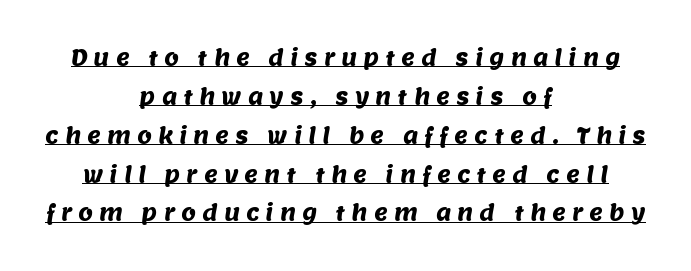
{"underline": "yes", "align": "center", "line_spacing_ratio": 1.85, "letter_spacing": "wide", "letter_spacing_em": 0.29, "glyph_px": 21}
